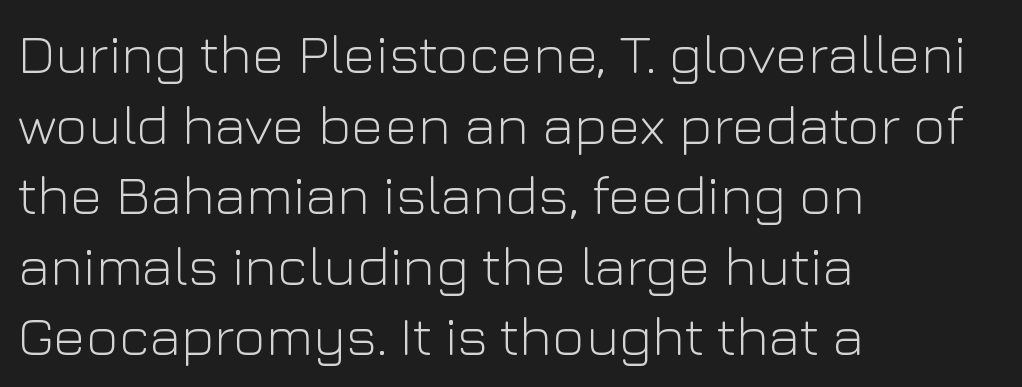
{"serif": "no", "italic": "no", "bold": "no", "weight": "light", "width": "normal", "stroke_contrast": "low", "x_height": "medium", "monospaced": "no", "underline": "no", "align": "left", "line_spacing": "normal", "line_spacing_ratio": 1.26, "letter_spacing": "normal", "letter_spacing_em": 0.0, "glyph_px": 56}
